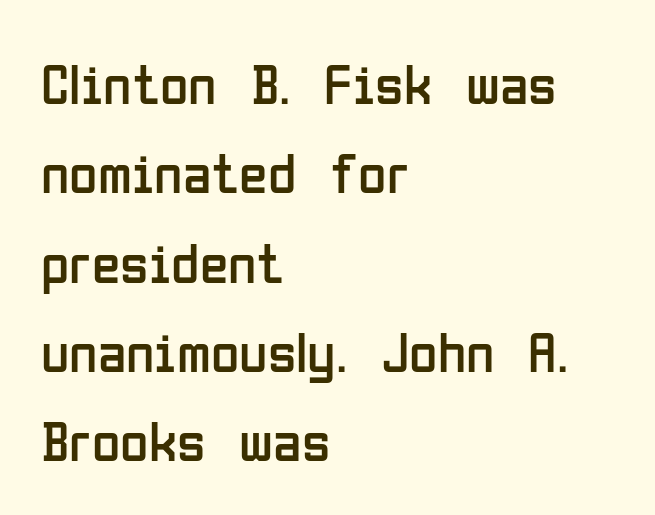
Short note: letters normally spaced. Spacing verdict: proportional, widths tailored to each character. Short and long lines alike share a common starting point at left. The cut favours lightness, reaching ordinary text weight at its darkest. In terms of leading, this rendering sits right in the middle. Designer's note — italics off, roman on.
